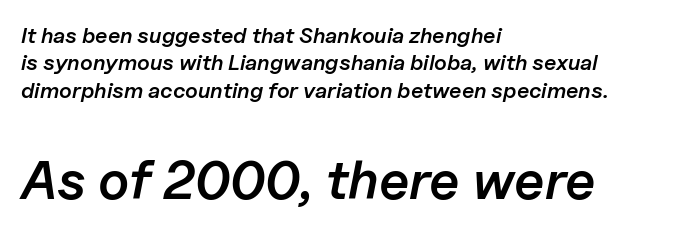
The following chunk of copy outweighs the initial chunk in type size. Set as a demibold, roughly 600 on the weight scale. Casual observation: everything's shoved over to the left. Nothing unusual about the tracking: characters are spaced as the font intends. Type without underlining.
